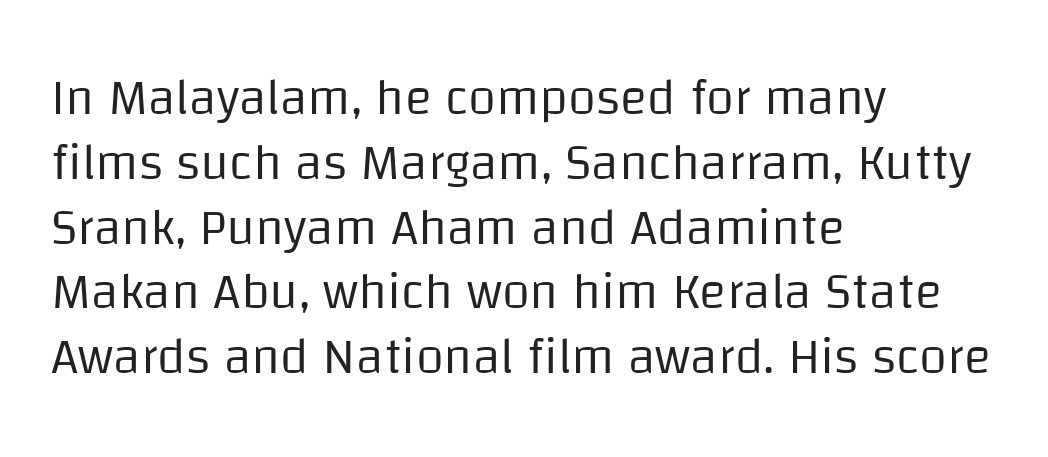
{"serif": "no", "italic": "no", "bold": "no", "weight": "regular", "width": "normal", "stroke_contrast": "low", "x_height": "large", "monospaced": "no", "underline": "no", "align": "left", "line_spacing": "normal", "line_spacing_ratio": 1.27, "letter_spacing": "normal", "letter_spacing_em": 0.0, "glyph_px": 51}
